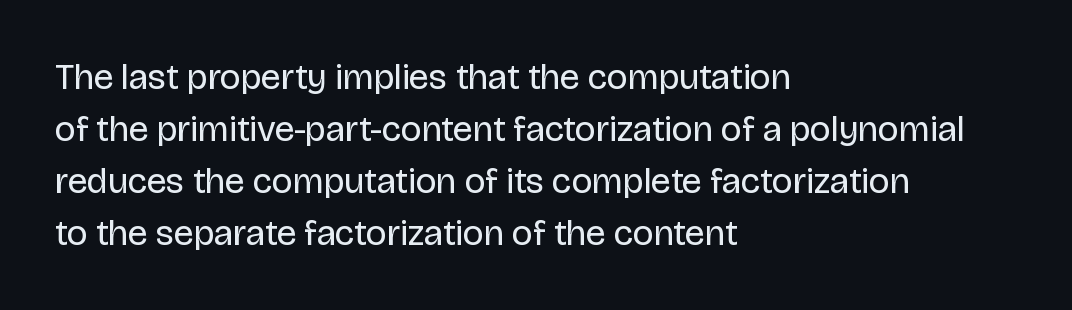
Q: Is the text bold? A: No.
Q: Is the text italic (slanted)? A: No, it is upright.
Q: Is the typeface a serif or a sans-serif typeface? A: Sans-serif.
Q: Is the text underlined? A: No.
Q: How is the paragraph aligned? A: Left-aligned.
Q: Is the spacing between letters normal or unusually wide? A: Normal.
Q: Is the spacing between lines tight, normal or loose? A: Normal.
Q: Width (condensed, normal, or wide)? A: Normal.
Q: Stroke contrast? A: Low.
Q: x-height? A: Large.
Q: Monospaced? A: No.
